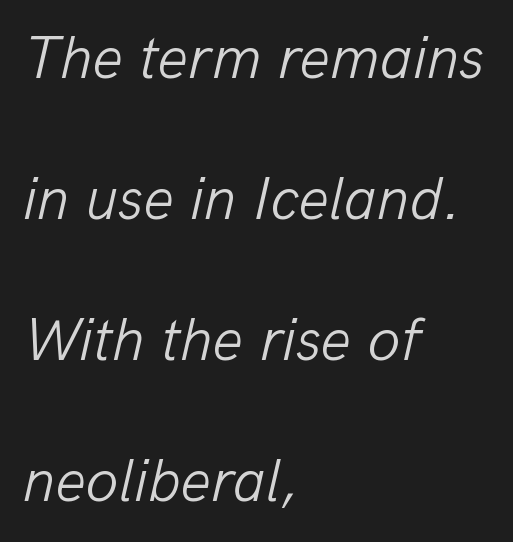
This is not heavy type; no bold has been used. The type is set solid horizontally, with unmodified tracking. The ragged edge is on the right, which tells us the setting is flush left. Leading is clearly above the norm, producing a sparse column. Designer's note — italics engaged. The baseline area is clear.
